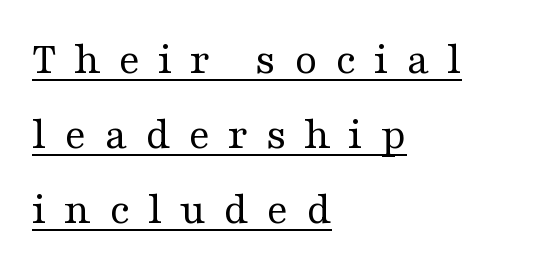
The image shows 46 px regular-weight, wide serif type, upright; set left-aligned, normal line spacing (1.63x), unusually wide letter spacing (+0.38 em), underlined; medium stroke contrast and a medium x-height.
